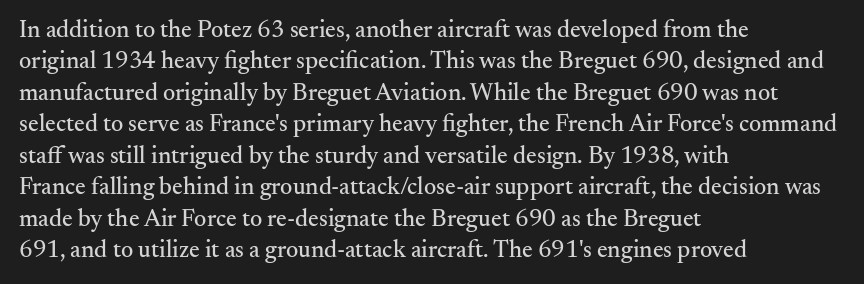
Q: Is the text italic (slanted)? A: No, it is upright.
Q: Is the text underlined? A: No.
Q: How is the paragraph aligned? A: Left-aligned.
Q: Is the spacing between letters normal or unusually wide? A: Normal.
Q: Is the spacing between lines tight, normal or loose? A: Normal.
